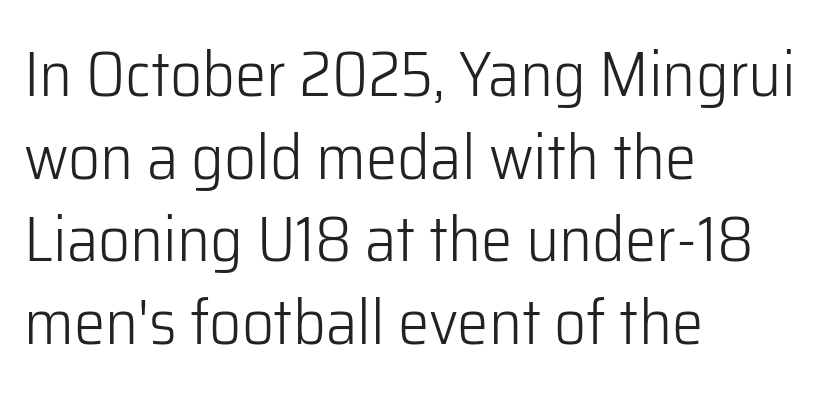
The image shows 63 px light sans-serif type, upright; set left-aligned, normal line spacing (1.31x), normal letter spacing, not underlined; low stroke contrast and a medium x-height.
